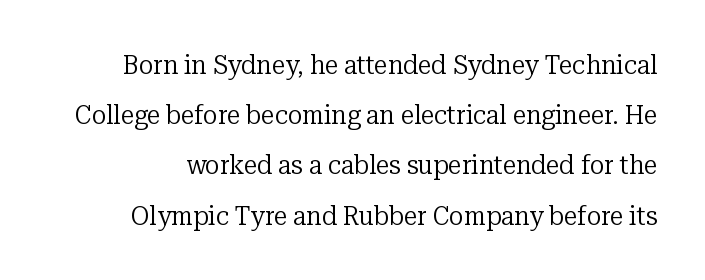
Bold? No — there's no thickening of the strokes. Italic? Not at all — the glyphs are vertical. Observe the ordinary spacing: letters are neighbours, not strangers. Has an underline been added? It has not.
